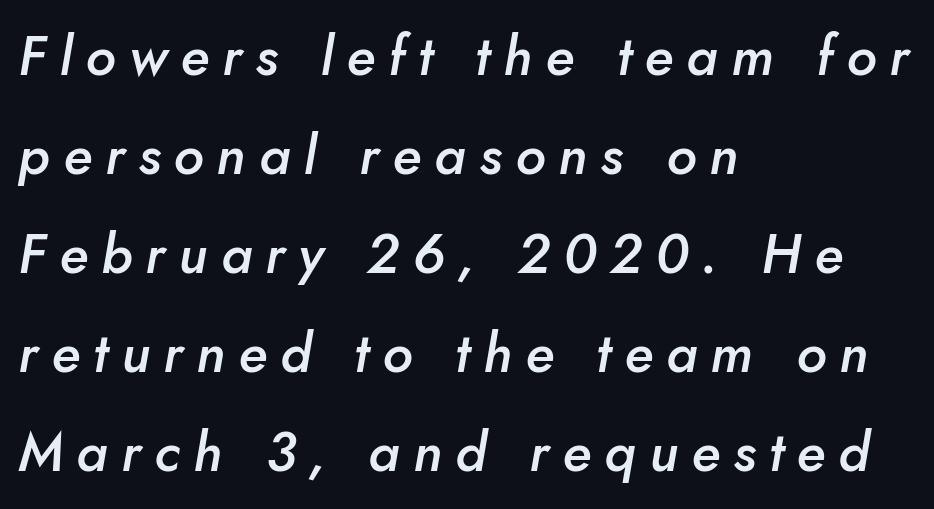
Reading down the block, your eye returns to a fixed left position each line. Quick note: italic. You could not count columns in this text — the font is proportionally spaced. The space directly below the letters is spotless. Glyph-to-glyph distance is far greater than everyday printed text. In terms of weight, the rendering is demibold, just under bold.
